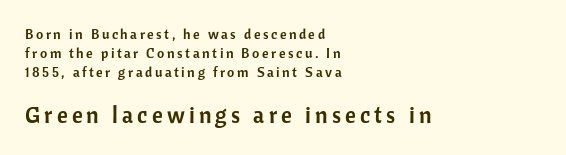
{"italic": "no", "underline": "no", "align": "left", "line_spacing": "normal", "line_spacing_ratio": 1.35, "larger_block": "second", "size_ratio": 1.64, "glyph_px": 23}
